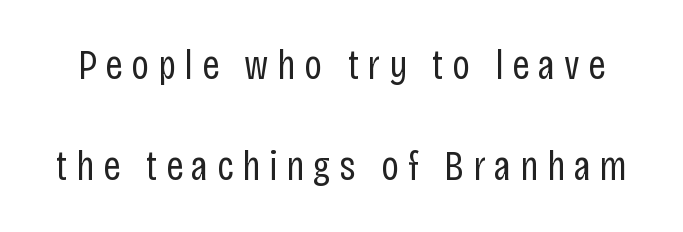
Q: Is the text bold? A: No.
Q: Is the text italic (slanted)? A: No, it is upright.
Q: Is the typeface a serif or a sans-serif typeface? A: Sans-serif.
Q: Is the text underlined? A: No.
Q: Is the spacing between letters normal or unusually wide? A: Unusually wide.
Q: Is the spacing between lines tight, normal or loose? A: Loose.
Q: Width (condensed, normal, or wide)? A: Condensed.
Q: Stroke contrast? A: Low.
Q: x-height? A: Large.
Q: Monospaced? A: No.
